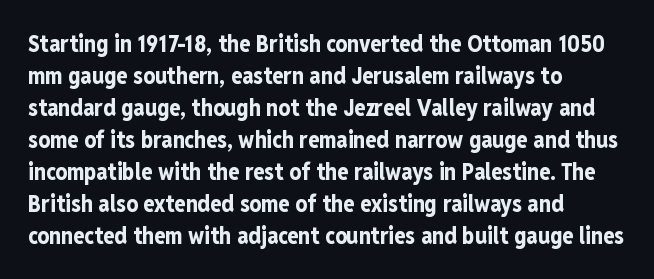
Q: Is the text bold? A: Yes.
Q: Is the text italic (slanted)? A: No, it is upright.
Q: Is the text underlined? A: No.
Q: How is the paragraph aligned? A: Left-aligned.
Q: Is the spacing between letters normal or unusually wide? A: Normal.
Q: Is the spacing between lines tight, normal or loose? A: Normal.
